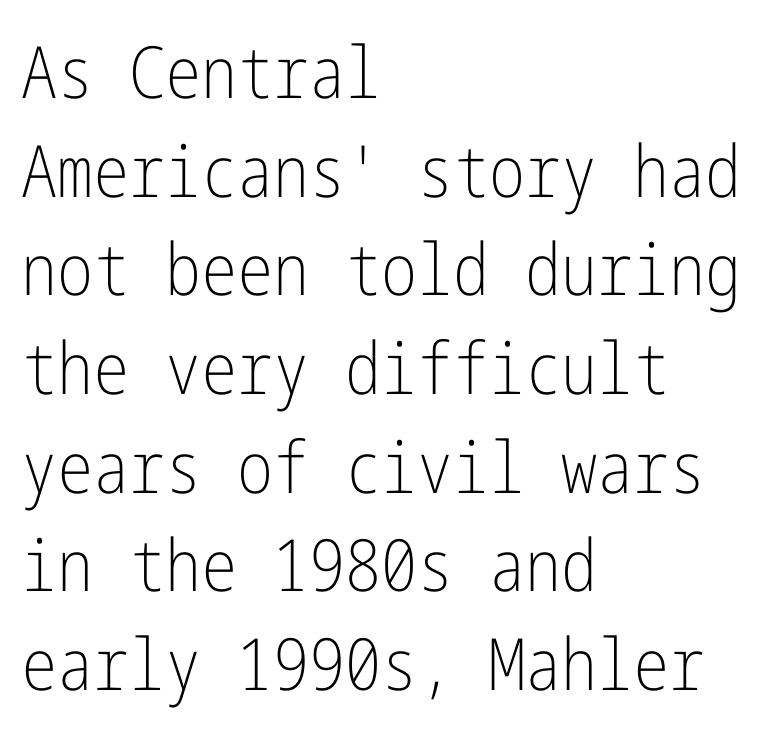
Alignment: flush left. A roman cut, with each character standing at attention. These lines are composed in type without serifs. Plain, unruled lines of type. The designer left line spacing at the default. Vertical stems look standard width or narrower in stroke.
